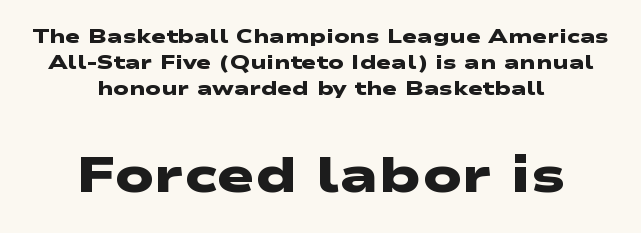
The image shows 51 px heavy, wide sans-serif type; set centered, normal line spacing (1.29x), normal letter spacing, not underlined; the second (bottom) block is 2.55x larger; low stroke contrast and a medium x-height.
